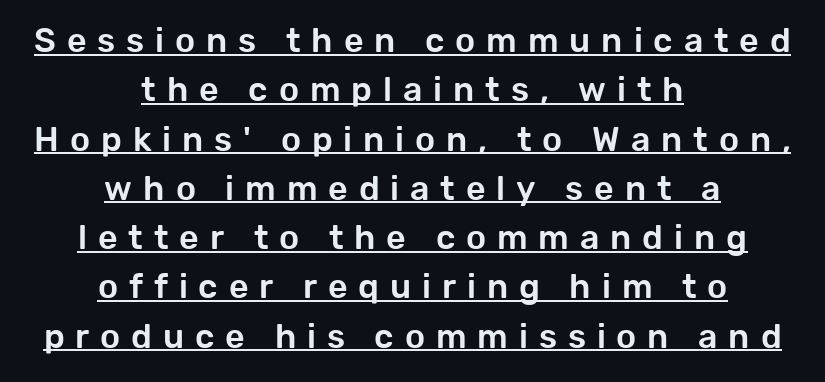
The image shows 34 px sans-serif type, upright; set centered, normal line spacing (1.45x), unusually wide letter spacing (+0.32 em), underlined; low stroke contrast and a medium x-height.
